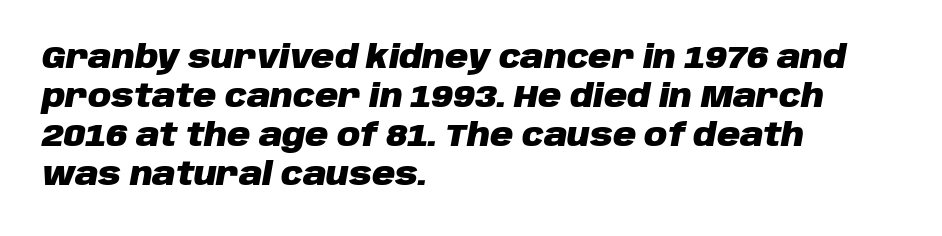
The image shows 32 px heavy type, italic (leaning right); set left-aligned, line spacing 1.22x, normal letter spacing, not underlined; low stroke contrast and a large x-height.
